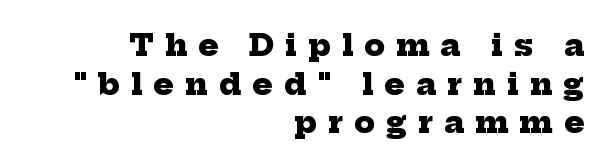
The image shows 30 px heavy serif type; set right-aligned, normal line spacing (1.29x), unusually wide letter spacing (+0.37 em), not underlined; low stroke contrast and a medium x-height.
